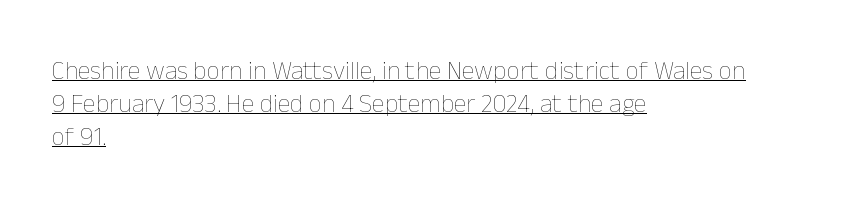
Q: Is the text bold? A: No.
Q: Is the text italic (slanted)? A: No, it is upright.
Q: Is the text underlined? A: Yes.
Q: How is the paragraph aligned? A: Left-aligned.
Q: Is the spacing between letters normal or unusually wide? A: Normal.
Q: Is the spacing between lines tight, normal or loose? A: Normal.
